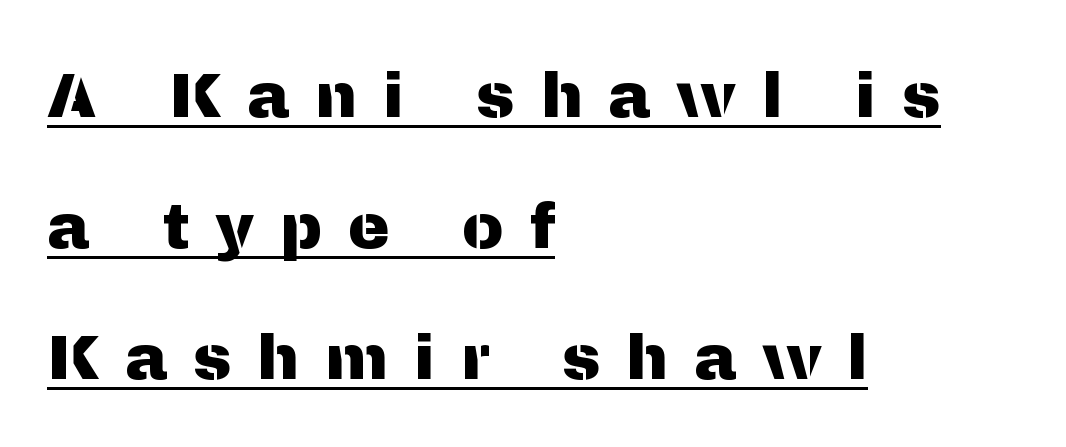
These lines stand farther apart than default settings would place them. Quick note: not italic, upright. Think of a printed novel: that variable character pitch is what you see here. Students, observe the line beneath the letters — that is underlining.
